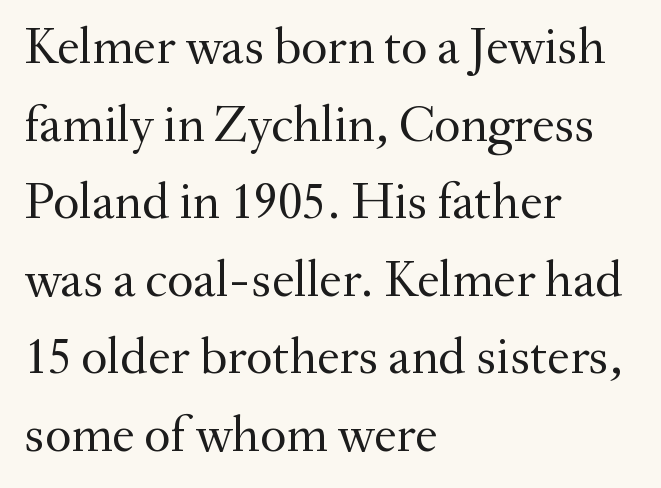
Q: Is the text bold? A: No.
Q: Is the text italic (slanted)? A: No, it is upright.
Q: Is the typeface a serif or a sans-serif typeface? A: Serif.
Q: Is the text underlined? A: No.
Q: How is the paragraph aligned? A: Left-aligned.
Q: Is the spacing between letters normal or unusually wide? A: Normal.
Q: Is the spacing between lines tight, normal or loose? A: Normal.
Q: Width (condensed, normal, or wide)? A: Normal.
Q: Stroke contrast? A: Medium.
Q: x-height? A: Small.
Q: Monospaced? A: No.
